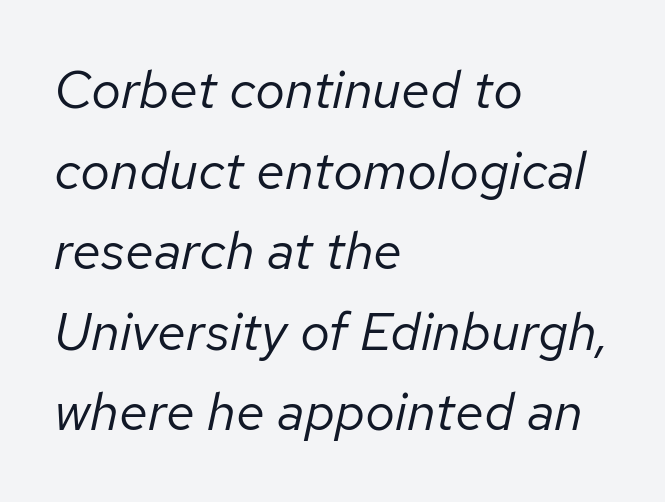
Q: Is the text bold? A: No.
Q: Is the text italic (slanted)? A: Yes, it leans right by about 12 degrees.
Q: Is the text underlined? A: No.
Q: How is the paragraph aligned? A: Left-aligned.
Q: Is the spacing between letters normal or unusually wide? A: Normal.
Q: Is the spacing between lines tight, normal or loose? A: Normal.
Q: Width (condensed, normal, or wide)? A: Normal.
Q: Stroke contrast? A: Low.
Q: x-height? A: Medium.
Q: Monospaced? A: No.
